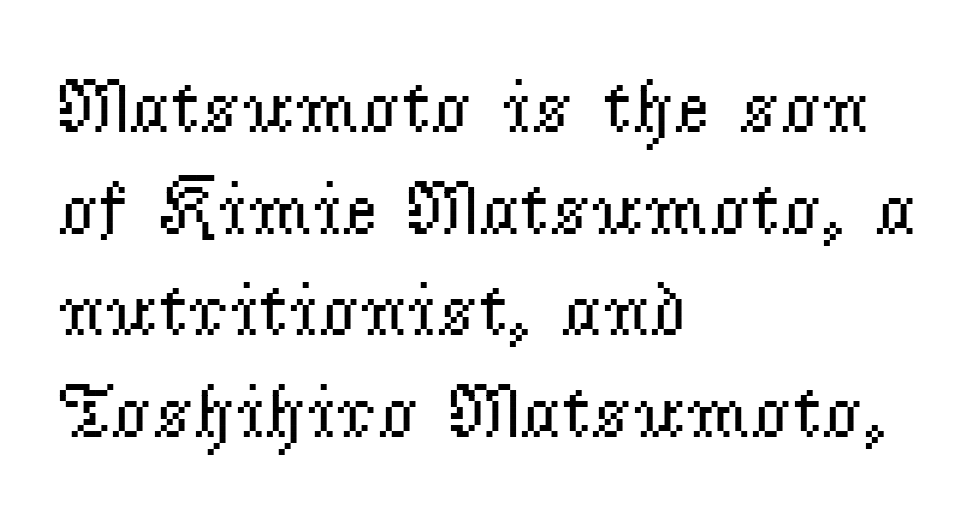
{"serif": "yes", "italic": "no", "bold": "no", "weight": "regular", "width": "normal", "stroke_contrast": "low", "x_height": "small", "monospaced": "no", "underline": "no", "align": "left", "line_spacing": "normal", "line_spacing_ratio": 1.32, "letter_spacing": "normal", "letter_spacing_em": 0.0, "glyph_px": 77}
